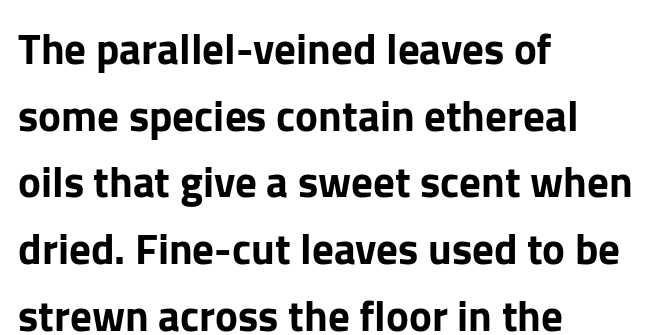
Q: Is the text italic (slanted)? A: No, it is upright.
Q: Is the typeface a serif or a sans-serif typeface? A: Sans-serif.
Q: Is the text underlined? A: No.
Q: How is the paragraph aligned? A: Left-aligned.
Q: Is the spacing between letters normal or unusually wide? A: Normal.
Q: Is the spacing between lines tight, normal or loose? A: Normal.
Q: Width (condensed, normal, or wide)? A: Normal.
Q: Stroke contrast? A: Low.
Q: x-height? A: Medium.
Q: Monospaced? A: No.
